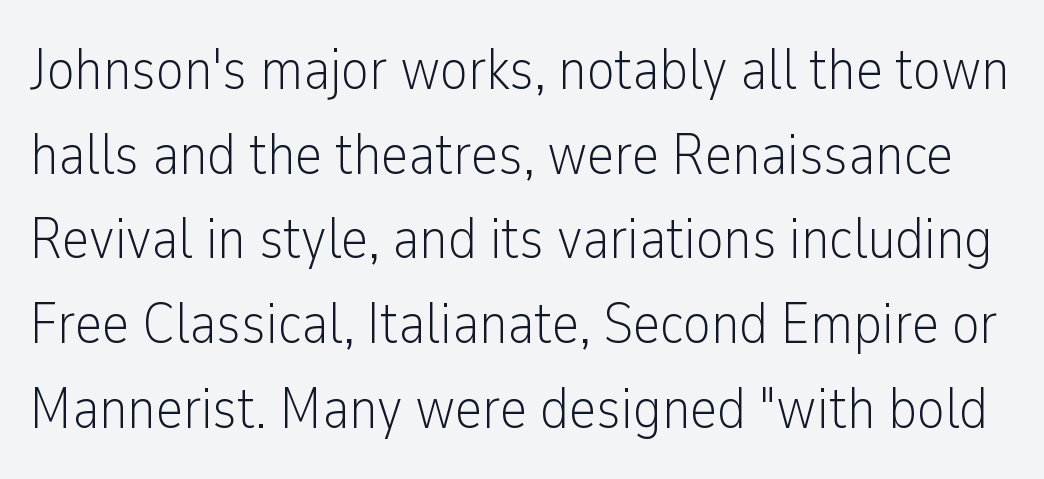
Q: Is the text bold? A: No.
Q: Is the text italic (slanted)? A: No, it is upright.
Q: Is the typeface a serif or a sans-serif typeface? A: Sans-serif.
Q: Is the text underlined? A: No.
Q: Is the spacing between letters normal or unusually wide? A: Normal.
Q: Is the spacing between lines tight, normal or loose? A: Normal.
Q: Width (condensed, normal, or wide)? A: Condensed.
Q: Stroke contrast? A: Low.
Q: x-height? A: Medium.
Q: Monospaced? A: No.
